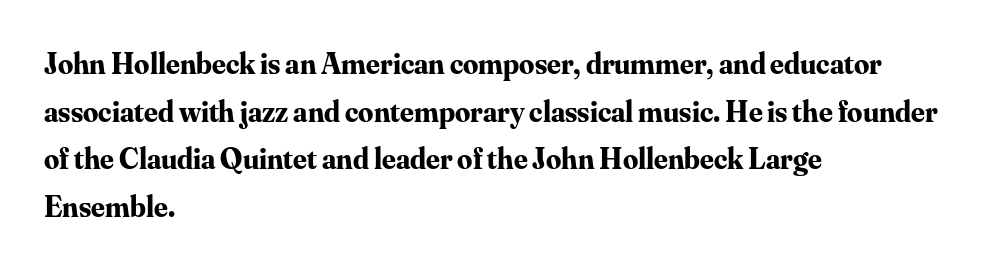
Q: Is the text bold? A: Yes.
Q: Is the text italic (slanted)? A: No, it is upright.
Q: Is the typeface a serif or a sans-serif typeface? A: Serif.
Q: Is the text underlined? A: No.
Q: How is the paragraph aligned? A: Left-aligned.
Q: Is the spacing between letters normal or unusually wide? A: Normal.
Q: Is the spacing between lines tight, normal or loose? A: Normal.
Q: Width (condensed, normal, or wide)? A: Normal.
Q: Stroke contrast? A: Medium.
Q: x-height? A: Small.
Q: Monospaced? A: No.
